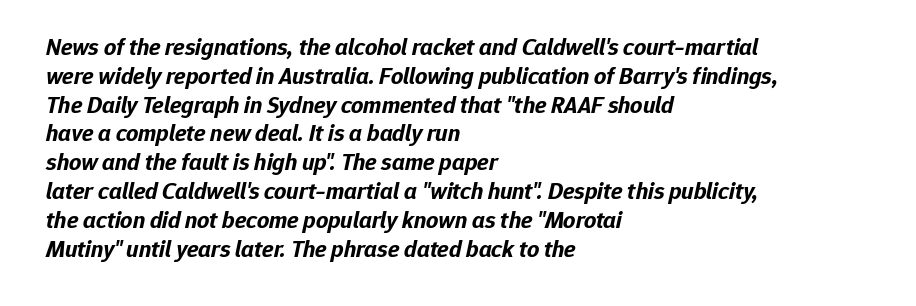
Q: Is the text bold? A: Yes.
Q: Is the text italic (slanted)? A: Yes, it leans right by about 12 degrees.
Q: Is the text underlined? A: No.
Q: How is the paragraph aligned? A: Left-aligned.
Q: Is the spacing between letters normal or unusually wide? A: Normal.
